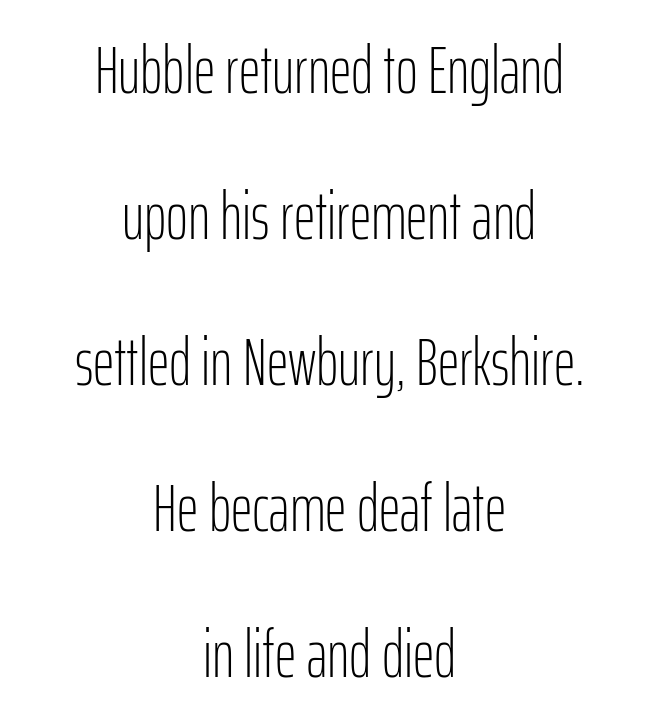
Q: Is the text bold? A: No.
Q: Is the text italic (slanted)? A: No, it is upright.
Q: Is the typeface a serif or a sans-serif typeface? A: Sans-serif.
Q: Is the text underlined? A: No.
Q: How is the paragraph aligned? A: Centered.
Q: Is the spacing between letters normal or unusually wide? A: Normal.
Q: Is the spacing between lines tight, normal or loose? A: Loose.
Q: Width (condensed, normal, or wide)? A: Condensed.
Q: Stroke contrast? A: Low.
Q: x-height? A: Medium.
Q: Monospaced? A: No.
